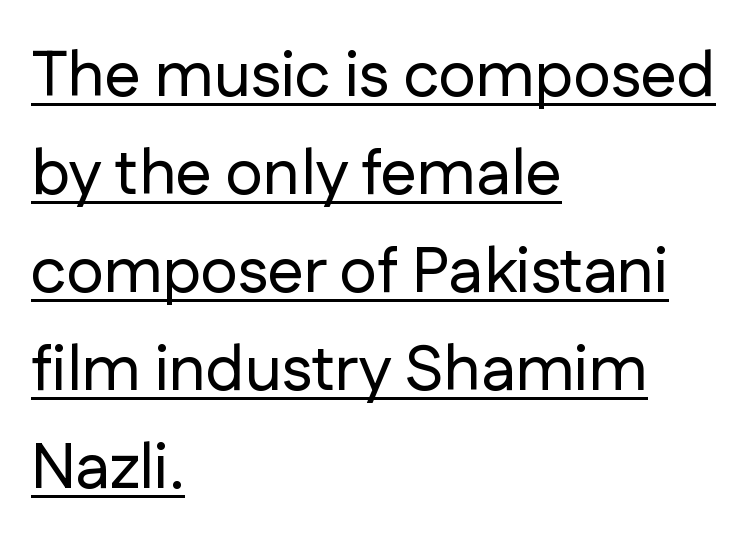
{"serif": "no", "italic": "no", "width": "normal", "stroke_contrast": "low", "x_height": "medium", "monospaced": "no", "underline": "yes", "align": "left", "line_spacing": "normal", "line_spacing_ratio": 1.53, "letter_spacing": "normal", "letter_spacing_em": 0.0, "glyph_px": 64}
